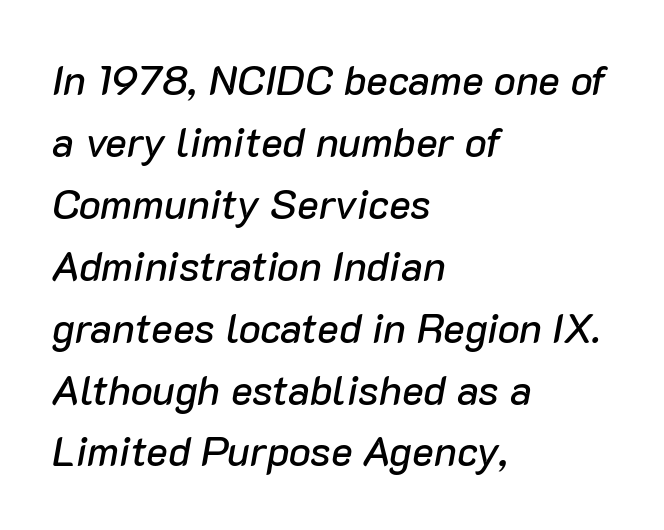
Q: Is the text italic (slanted)? A: Yes, it leans right by about 10 degrees.
Q: Is the text underlined? A: No.
Q: How is the paragraph aligned? A: Left-aligned.
Q: Is the spacing between letters normal or unusually wide? A: Normal.
Q: Is the spacing between lines tight, normal or loose? A: Normal.
Q: Width (condensed, normal, or wide)? A: Normal.
Q: Stroke contrast? A: Low.
Q: x-height? A: Medium.
Q: Monospaced? A: No.
